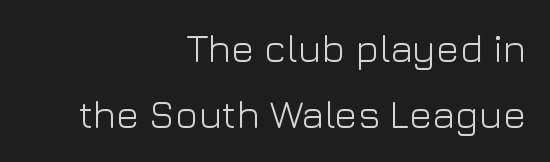
Q: Is the text bold? A: No.
Q: Is the text italic (slanted)? A: No, it is upright.
Q: Is the typeface a serif or a sans-serif typeface? A: Sans-serif.
Q: Is the text underlined? A: No.
Q: How is the paragraph aligned? A: Right-aligned.
Q: Is the spacing between letters normal or unusually wide? A: Normal.
Q: Is the spacing between lines tight, normal or loose? A: Normal.
Q: Width (condensed, normal, or wide)? A: Normal.
Q: Stroke contrast? A: Low.
Q: x-height? A: Medium.
Q: Monospaced? A: No.
